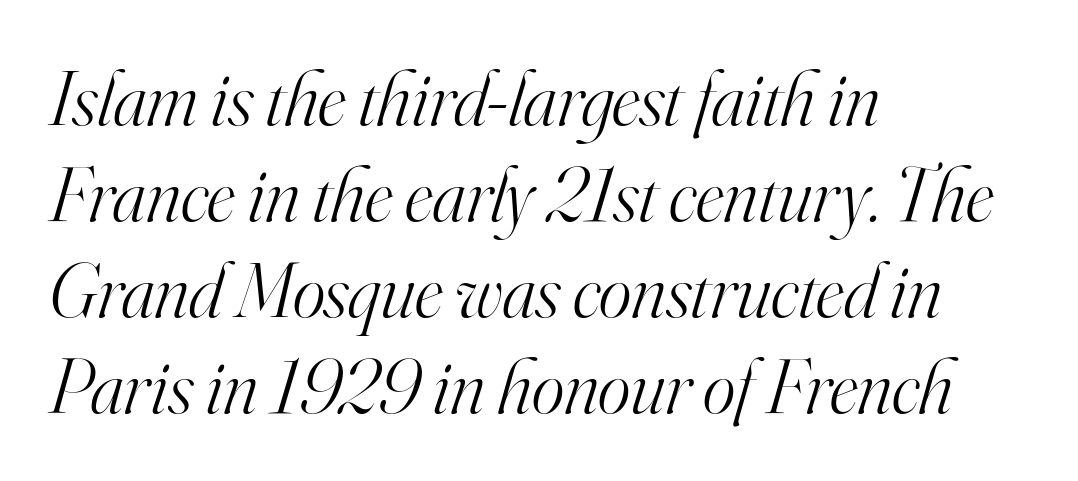
{"serif": "yes", "italic": "yes", "lean": "right", "slant_degrees": 16, "bold": "no", "weight": "light", "width": "normal", "stroke_contrast": "high", "x_height": "small", "monospaced": "no", "underline": "no", "align": "left", "line_spacing_ratio": 1.23, "letter_spacing": "normal", "letter_spacing_em": 0.0, "glyph_px": 78}
